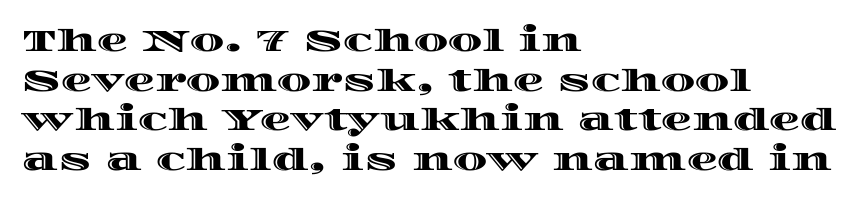
The image shows 31 px wide type, upright; set left-aligned, normal line spacing (1.28x), normal letter spacing, not underlined; a large x-height.
